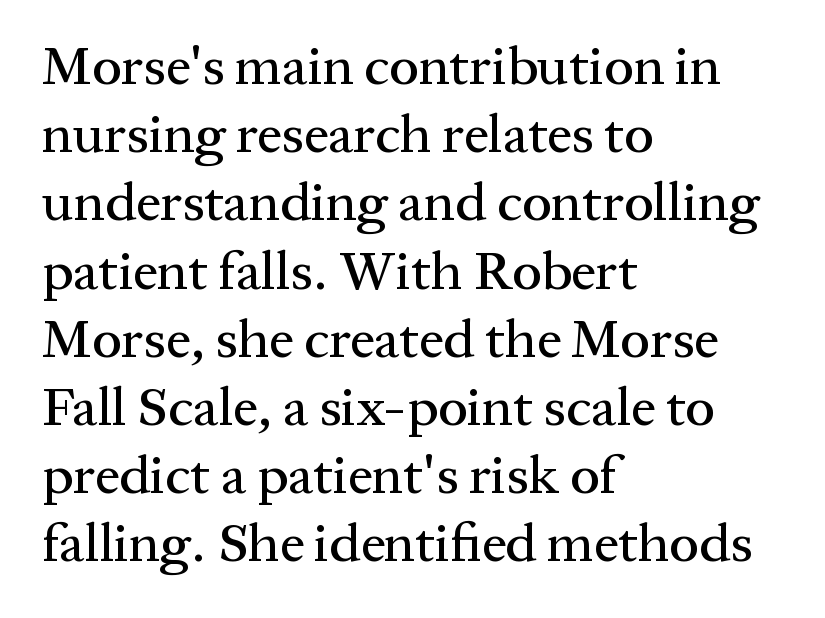
The image shows 55 px serif type, upright; set left-aligned, line spacing 1.24x, normal letter spacing, not underlined; medium stroke contrast and a medium x-height.
